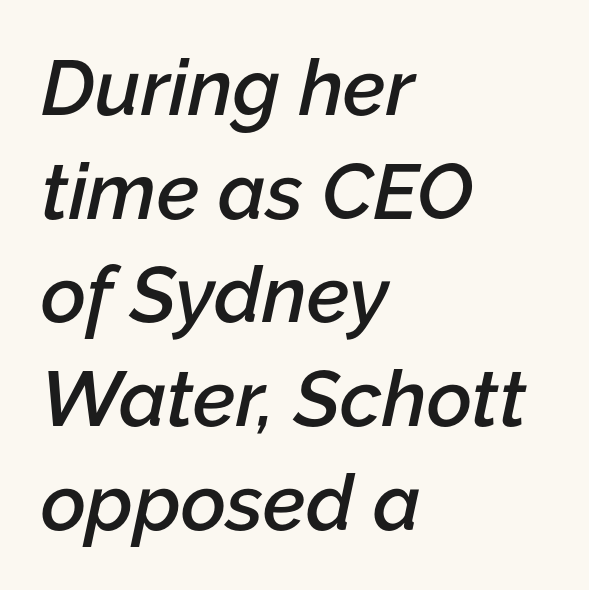
{"italic": "yes", "lean": "right", "slant_degrees": 12, "bold": "semi", "weight": "semibold", "width": "normal", "stroke_contrast": "low", "x_height": "medium", "monospaced": "no", "underline": "no", "align": "left", "line_spacing": "normal", "line_spacing_ratio": 1.33, "letter_spacing": "normal", "letter_spacing_em": 0.0, "glyph_px": 78}
